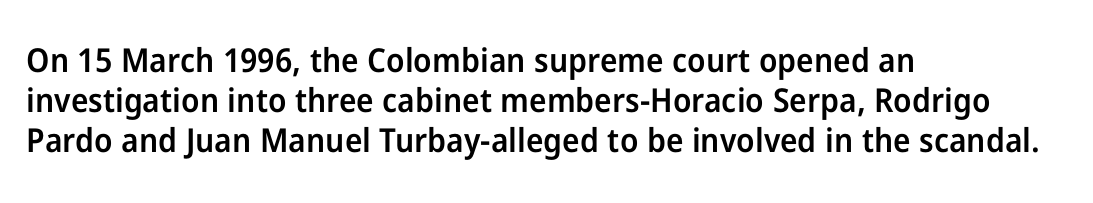
{"serif": "no", "italic": "no", "bold": "semi", "weight": "semibold", "width": "normal", "stroke_contrast": "low", "x_height": "medium", "monospaced": "no", "underline": "no", "align": "left", "line_spacing_ratio": 1.21, "letter_spacing": "normal", "letter_spacing_em": 0.0, "glyph_px": 33}
